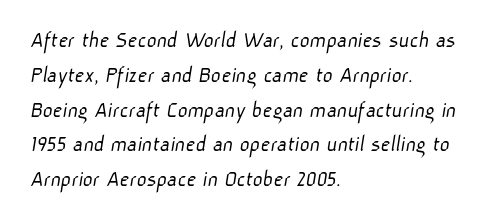
Q: Is the text bold? A: No.
Q: Is the text underlined? A: No.
Q: How is the paragraph aligned? A: Left-aligned.
Q: Is the spacing between letters normal or unusually wide? A: Normal.
Q: Is the spacing between lines tight, normal or loose? A: Normal.
